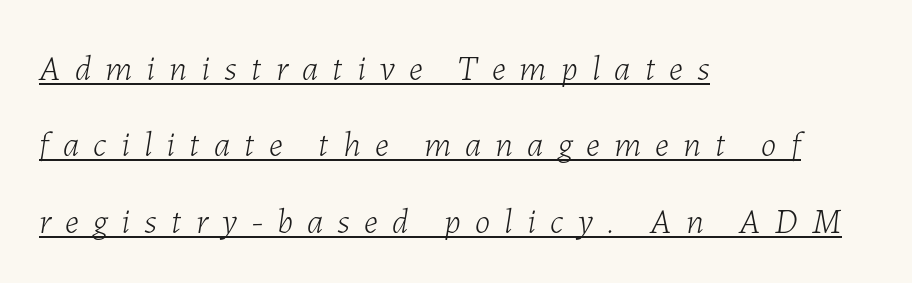
The line-height multiplier appears high, well above default. There's an unmistakable incline to the writing here. In CSS terms this would be text-align: left. Decoration check: the copy is underlined. This sample has the flowing, uneven cadence of proportional lettering. The tracking jumps out immediately: characters are airy and widely separated.
